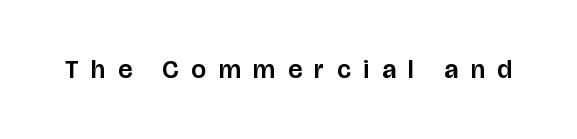
{"italic": "no", "underline": "no", "letter_spacing": "wide", "letter_spacing_em": 0.49, "glyph_px": 26}
